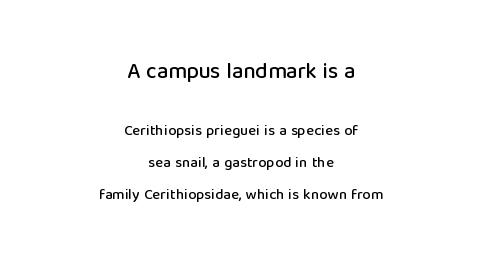
The image shows 22 px text type, upright; set centered, loose line spacing (2.12x), normal letter spacing, not underlined; the first (top) block is 1.47x larger.
